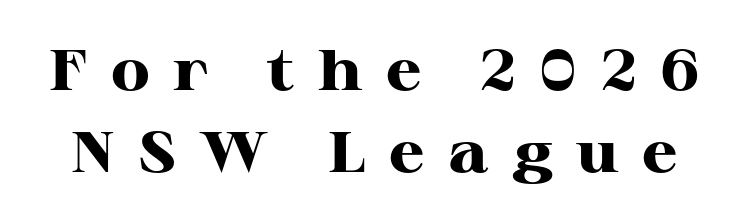
The space beneath each line is pristine and unruled. The face used here has the dense, thick strokes of a bold. In terms of posture, this sample is upright. This is serif lettering, the kind often seen in printed books. The passage shown is typed in a proportional face where columns would drift.
